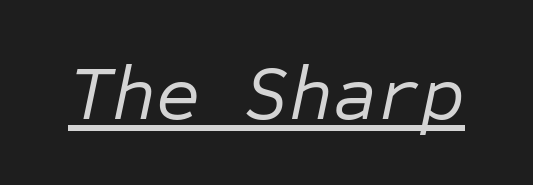
The letterforms sit shoulder to shoulder at normal distance. Beneath each row of characters lies a ruled line. A typesetter would call this monospace, since all characters share one set width. Quick note: italic. Each stroke keeps to a modest, everyday thickness or less.
